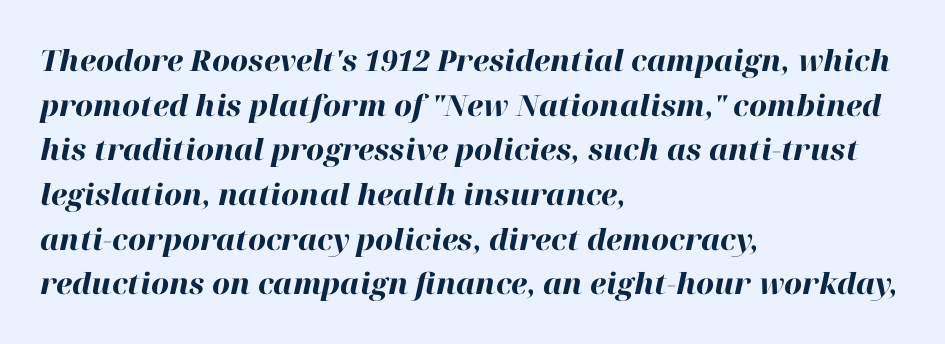
Q: Is the text bold? A: Yes.
Q: Is the text italic (slanted)? A: Yes, it leans right by about 12 degrees.
Q: Is the text underlined? A: No.
Q: How is the paragraph aligned? A: Left-aligned.
Q: Is the spacing between letters normal or unusually wide? A: Normal.
Q: Is the spacing between lines tight, normal or loose? A: Normal.
Q: Width (condensed, normal, or wide)? A: Normal.
Q: Stroke contrast? A: High.
Q: x-height? A: Medium.
Q: Monospaced? A: No.
